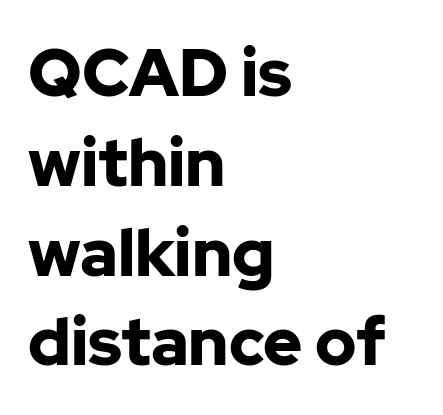
The image shows 66 px bold sans-serif type, upright; set left-aligned, normal line spacing (1.36x), normal letter spacing, not underlined; low stroke contrast and a medium x-height.
